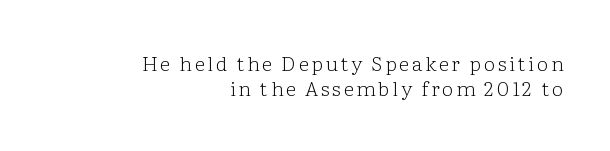
Q: Is the text bold? A: No.
Q: Is the text italic (slanted)? A: No, it is upright.
Q: Is the text underlined? A: No.
Q: How is the paragraph aligned? A: Right-aligned.
Q: Is the spacing between lines tight, normal or loose? A: Normal.
